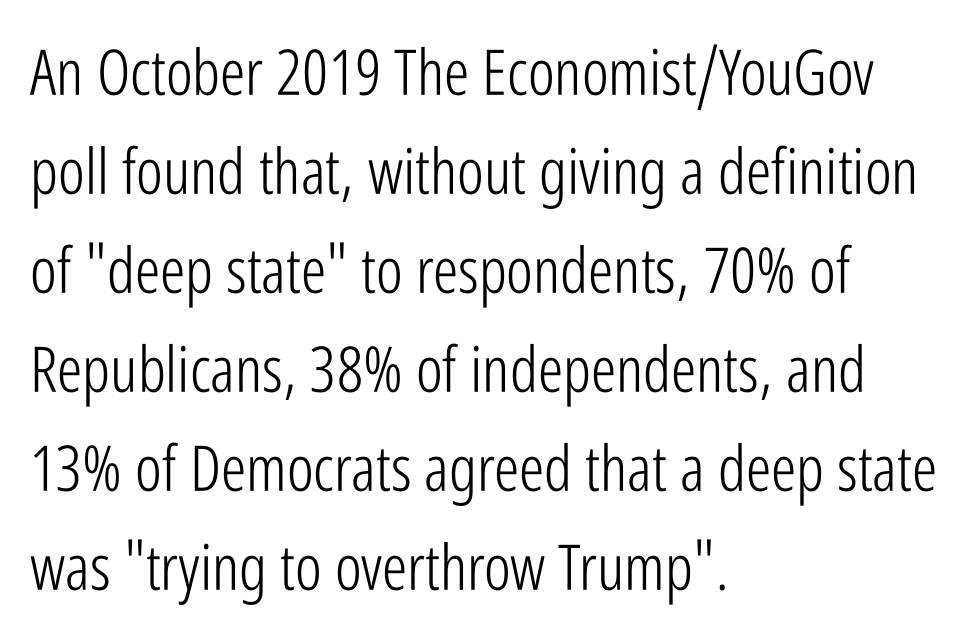
The image shows 63 px light, condensed sans-serif type, upright; set left-aligned, normal line spacing (1.57x), normal letter spacing, not underlined; low stroke contrast and a medium x-height.
